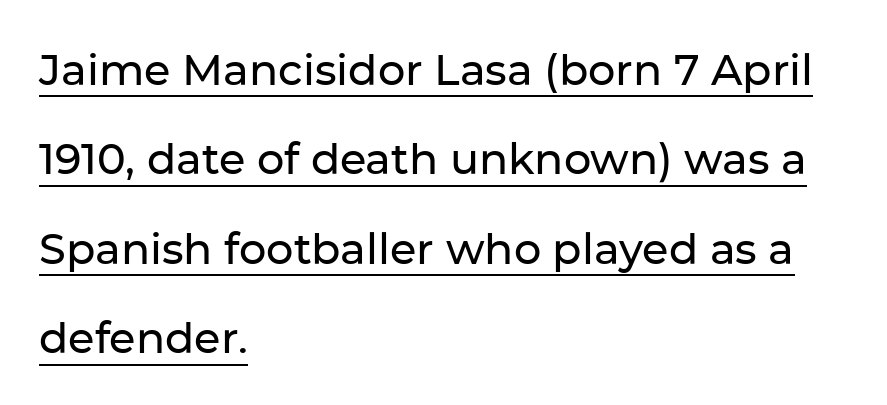
The type is set solid horizontally, with unmodified tracking. Upright lettering throughout. Is this a fixed-width face? No — the glyphs have proportional, varying widths. These lines stack with their left ends in a neat column.
